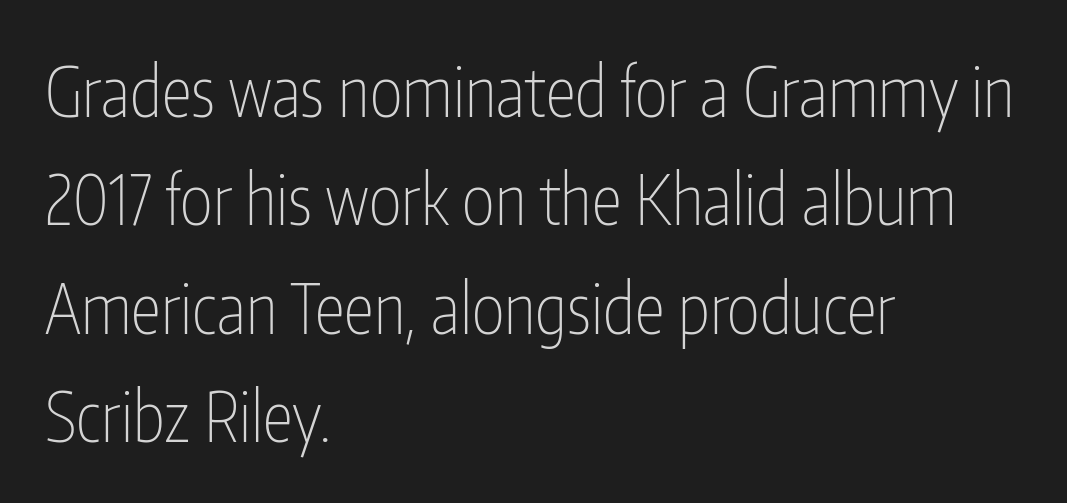
Q: Is the text bold? A: No.
Q: Is the text italic (slanted)? A: No, it is upright.
Q: Is the typeface a serif or a sans-serif typeface? A: Sans-serif.
Q: Is the text underlined? A: No.
Q: How is the paragraph aligned? A: Left-aligned.
Q: Is the spacing between letters normal or unusually wide? A: Normal.
Q: Is the spacing between lines tight, normal or loose? A: Normal.
Q: Width (condensed, normal, or wide)? A: Condensed.
Q: Stroke contrast? A: Low.
Q: x-height? A: Medium.
Q: Monospaced? A: No.
